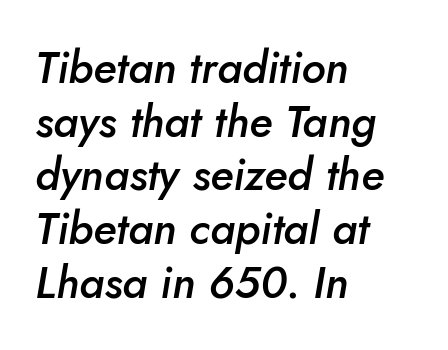
{"italic": "yes", "lean": "right", "slant_degrees": 5, "bold": "semi", "weight": "semibold", "width": "normal", "stroke_contrast": "low", "x_height": "small", "monospaced": "no", "underline": "no", "align": "left", "line_spacing_ratio": 1.22, "letter_spacing": "normal", "letter_spacing_em": 0.0, "glyph_px": 44}
